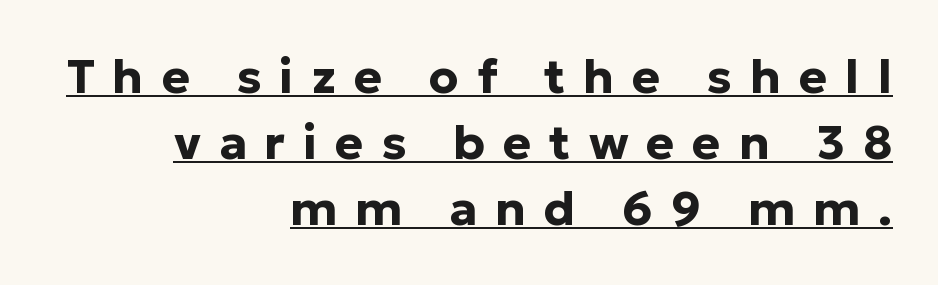
Proportional: the letters do not fall into vertical columns. The text block is weighted toward the right margin, trailing off unevenly leftward. Leading matches the norm, producing a regular column. The specimen reads as upright at a glance. A typesetter would label this face a sans.
